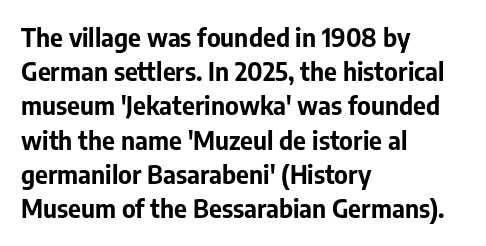
The image shows 25 px bold type, upright; set left-aligned, normal line spacing (1.37x), normal letter spacing, not underlined.
